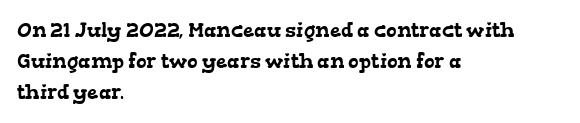
The image shows 20 px text type; set left-aligned, normal line spacing (1.56x), normal letter spacing, not underlined.
